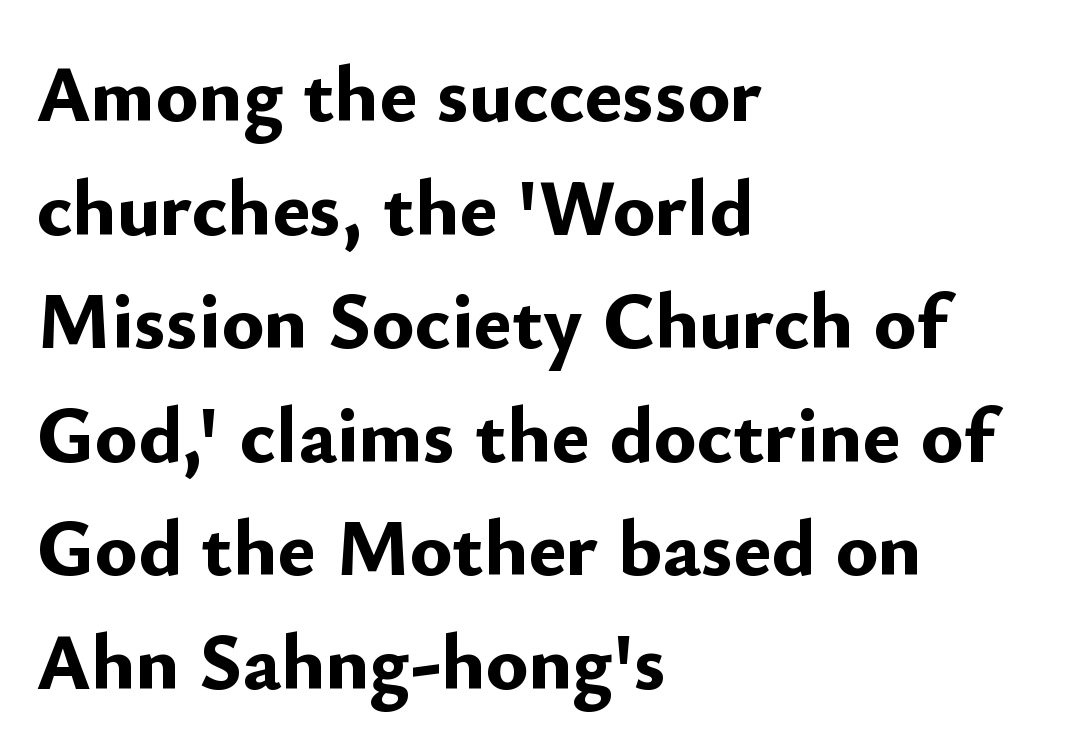
The image shows 80 px bold sans-serif type, upright; set left-aligned, normal line spacing (1.42x), normal letter spacing, not underlined; low stroke contrast and a small x-height.
